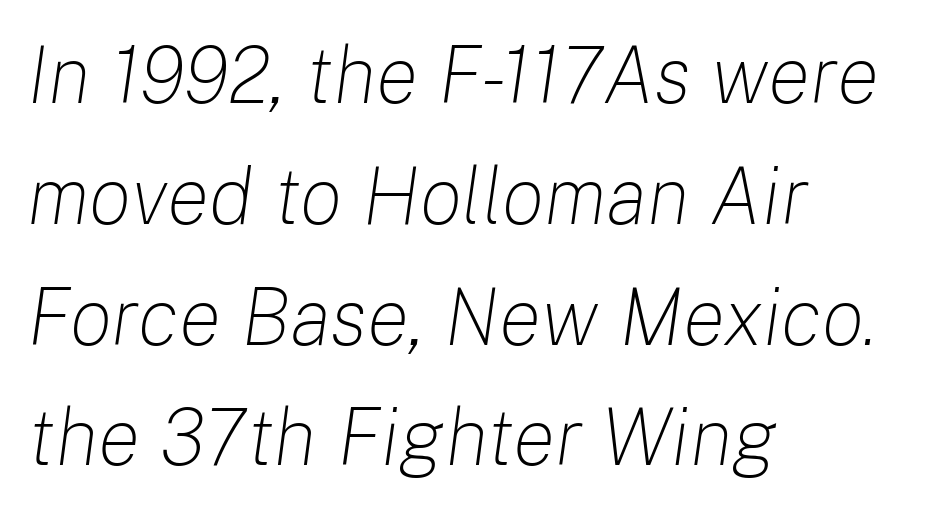
Q: Is the text bold? A: No.
Q: Is the text italic (slanted)? A: Yes, it leans right by about 8 degrees.
Q: Is the text underlined? A: No.
Q: How is the paragraph aligned? A: Left-aligned.
Q: Is the spacing between letters normal or unusually wide? A: Normal.
Q: Is the spacing between lines tight, normal or loose? A: Normal.
Q: Width (condensed, normal, or wide)? A: Normal.
Q: Stroke contrast? A: Low.
Q: x-height? A: Medium.
Q: Monospaced? A: No.
